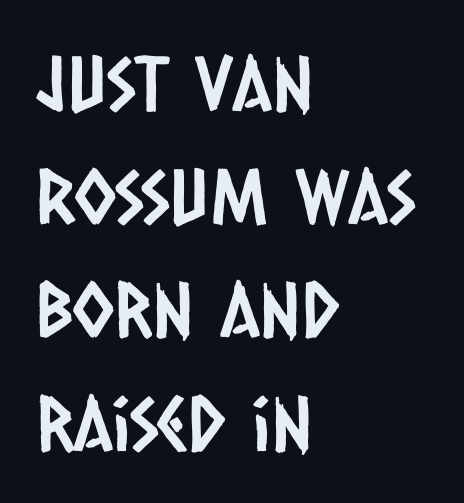
Q: Is the typeface a serif or a sans-serif typeface? A: Sans-serif.
Q: Is the text underlined? A: No.
Q: How is the paragraph aligned? A: Left-aligned.
Q: Is the spacing between letters normal or unusually wide? A: Normal.
Q: Is the spacing between lines tight, normal or loose? A: Normal.
Q: Width (condensed, normal, or wide)? A: Condensed.
Q: Stroke contrast? A: Low.
Q: x-height? A: Large.
Q: Monospaced? A: No.
